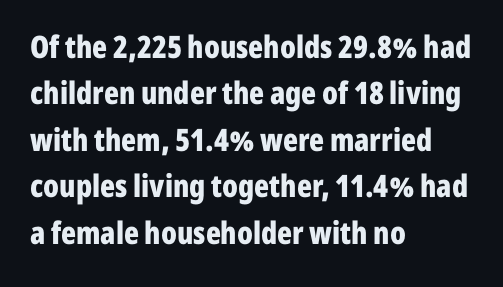
Q: Is the text bold? A: Yes.
Q: Is the text italic (slanted)? A: No, it is upright.
Q: Is the typeface a serif or a sans-serif typeface? A: Sans-serif.
Q: Is the text underlined? A: No.
Q: How is the paragraph aligned? A: Left-aligned.
Q: Is the spacing between letters normal or unusually wide? A: Normal.
Q: Is the spacing between lines tight, normal or loose? A: Normal.
Q: Width (condensed, normal, or wide)? A: Condensed.
Q: Stroke contrast? A: Low.
Q: x-height? A: Medium.
Q: Monospaced? A: No.
